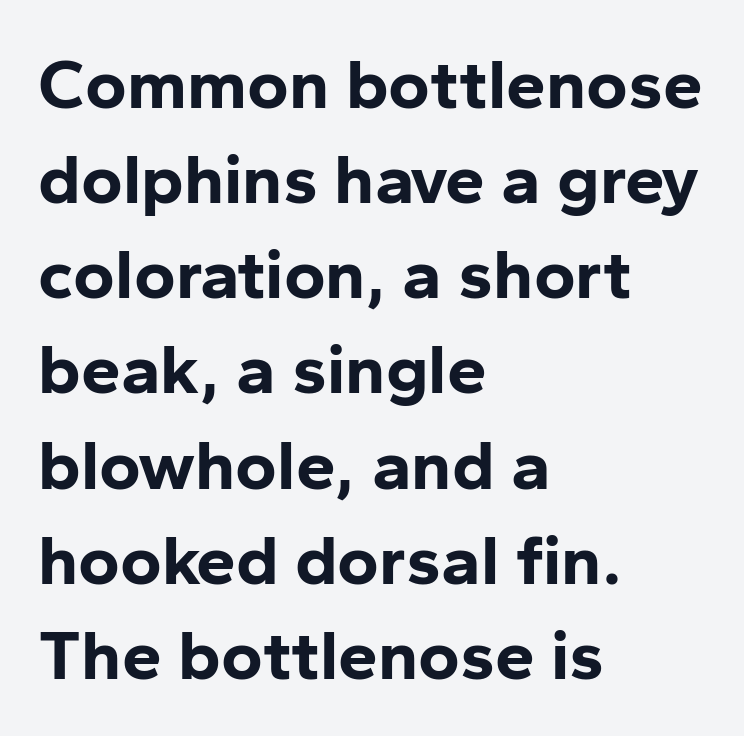
{"serif": "no", "italic": "no", "bold": "yes", "weight": "bold", "width": "normal", "stroke_contrast": "low", "x_height": "medium", "monospaced": "no", "underline": "no", "align": "left", "line_spacing": "normal", "line_spacing_ratio": 1.34, "letter_spacing": "normal", "letter_spacing_em": 0.0, "glyph_px": 71}
